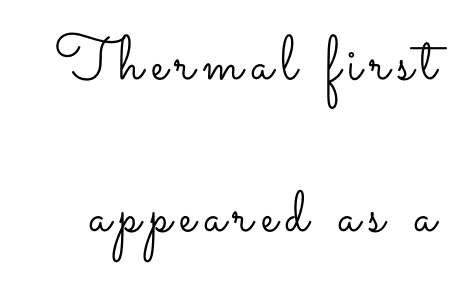
Q: Is the text bold? A: No.
Q: Is the text italic (slanted)? A: Yes.
Q: Is the text underlined? A: No.
Q: Is the spacing between lines tight, normal or loose? A: Loose.
Q: Width (condensed, normal, or wide)? A: Wide.
Q: Stroke contrast? A: Low.
Q: x-height? A: Small.
Q: Monospaced? A: No.
